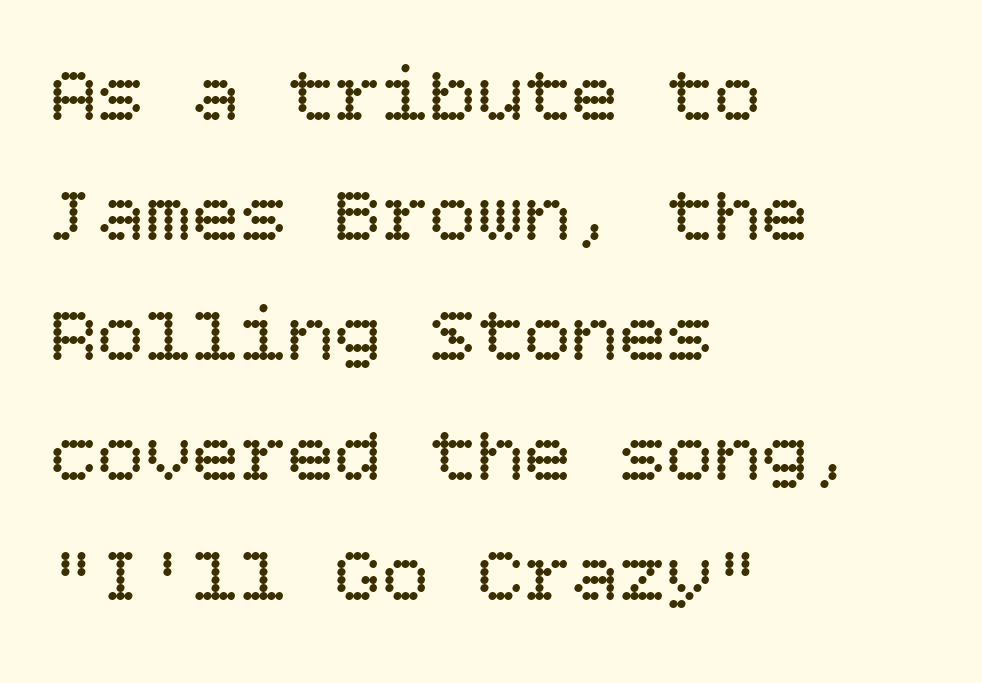
Q: Is the text bold? A: No.
Q: Is the text italic (slanted)? A: No, it is upright.
Q: Is the text underlined? A: No.
Q: How is the paragraph aligned? A: Left-aligned.
Q: Is the spacing between letters normal or unusually wide? A: Normal.
Q: Is the spacing between lines tight, normal or loose? A: Normal.
Q: Width (condensed, normal, or wide)? A: Normal.
Q: Stroke contrast? A: Low.
Q: x-height? A: Large.
